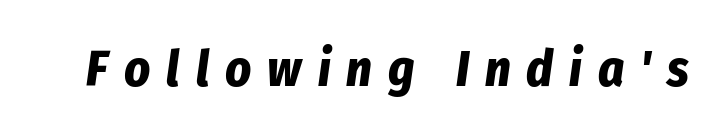
The image shows 50 px bold, condensed type, italic (leaning right); set unusually wide letter spacing (+0.32 em), not underlined; low stroke contrast and a medium x-height.
